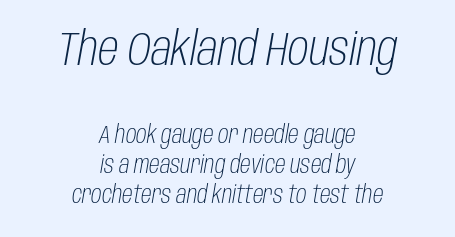
No extra tracking has been applied to these lines. Italic? Definitely — the glyphs are oblique. The rendering uses a moderate line-height, typical for paragraphs. The lines in this sample share a center point and differ in where they start and stop. Rule under the text: the space is simply empty. Think of a printed novel: that variable character pitch is what you see here.
